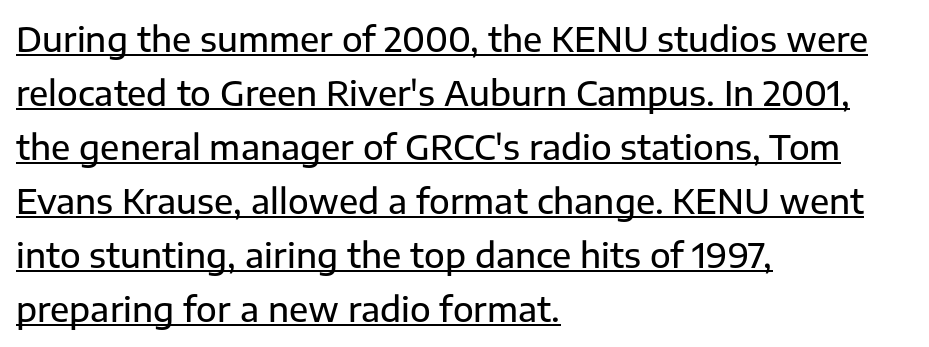
Q: Is the text italic (slanted)? A: No, it is upright.
Q: Is the typeface a serif or a sans-serif typeface? A: Sans-serif.
Q: Is the text underlined? A: Yes.
Q: How is the paragraph aligned? A: Left-aligned.
Q: Is the spacing between letters normal or unusually wide? A: Normal.
Q: Is the spacing between lines tight, normal or loose? A: Normal.
Q: Width (condensed, normal, or wide)? A: Normal.
Q: Stroke contrast? A: Low.
Q: x-height? A: Medium.
Q: Monospaced? A: No.
